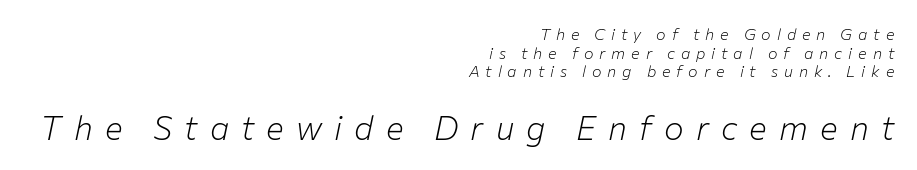
A typesetter would call this proportional, since set widths differ per character. This sample is right-justified, so line beginnings fall wherever the words allow. Lines of text with bare space underneath. Small over large — that's the arrangement of the two blocks here. The letters are spread apart with noticeably loose tracking. Stroke mass is kept to a normal reading level or below.
